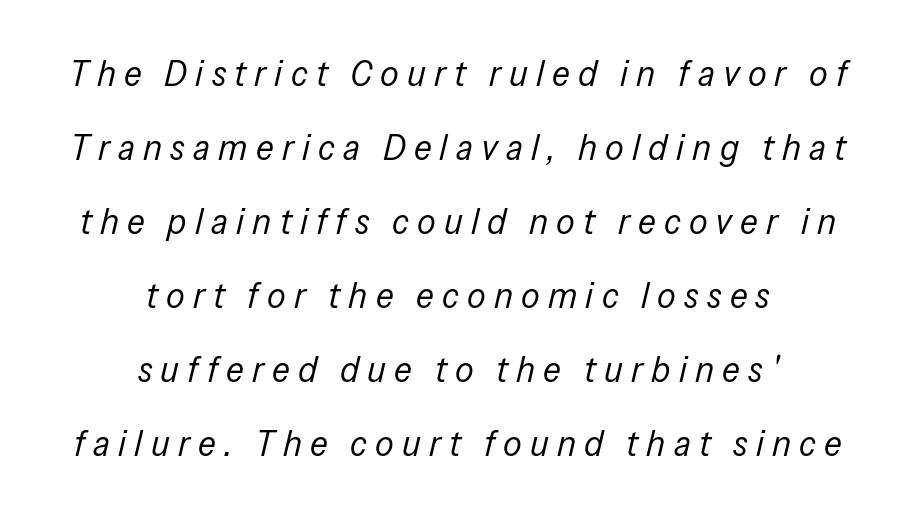
Observe the wide spacing: letters keep a clear distance from each other. Just letters on the line, the space beneath them empty. The typesetting does not lean heavy: it is not bold. A typesetter would call this proportional, since set widths differ per character.
